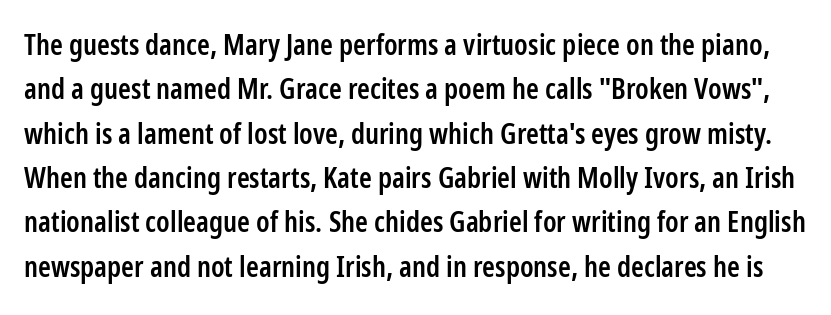
{"serif": "no", "italic": "no", "bold": "semi", "weight": "semibold", "width": "condensed", "stroke_contrast": "low", "x_height": "medium", "monospaced": "no", "underline": "no", "line_spacing": "normal", "line_spacing_ratio": 1.53, "letter_spacing": "normal", "letter_spacing_em": 0.0, "glyph_px": 29}
